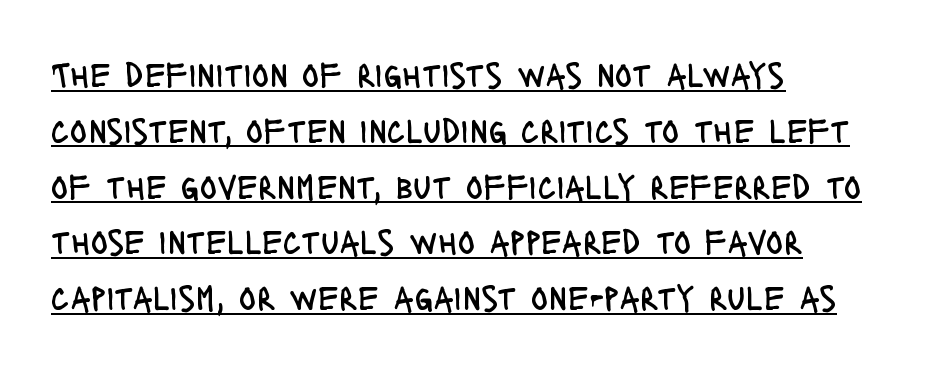
{"serif": "no", "italic": "no", "bold": "no", "weight": "regular", "width": "condensed", "stroke_contrast": "low", "x_height": "large", "monospaced": "no", "underline": "yes", "align": "left", "line_spacing": "normal", "line_spacing_ratio": 1.55, "letter_spacing": "normal", "letter_spacing_em": 0.0, "glyph_px": 36}
